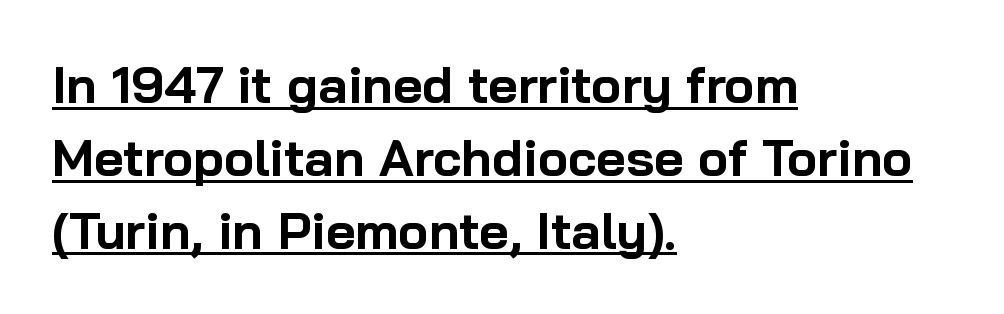
{"serif": "no", "italic": "no", "bold": "yes", "weight": "bold", "width": "normal", "stroke_contrast": "low", "x_height": "medium", "monospaced": "no", "underline": "yes", "align": "left", "line_spacing": "normal", "line_spacing_ratio": 1.43, "letter_spacing": "normal", "letter_spacing_em": 0.0, "glyph_px": 51}
